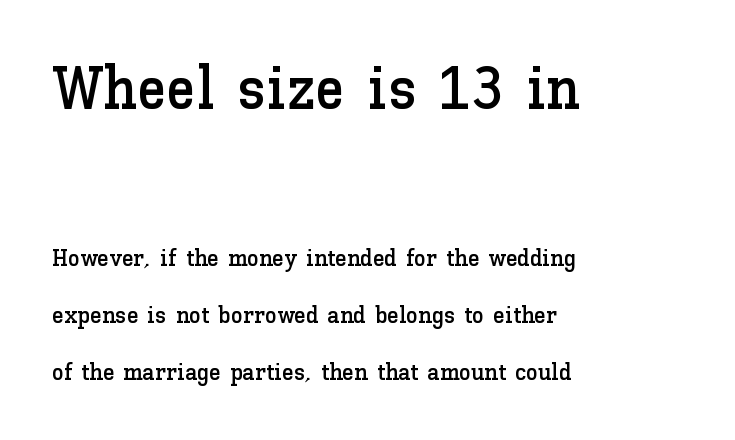
The image shows 60 px text type, upright; set left-aligned, loose line spacing (2.38x), normal letter spacing, not underlined; the first (top) block is 2.5x larger; low stroke contrast and a medium x-height.
